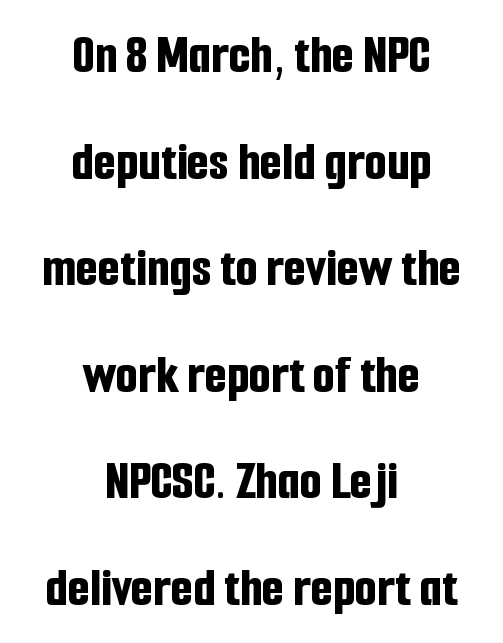
{"serif": "no", "italic": "no", "bold": "yes", "weight": "bold", "width": "condensed", "stroke_contrast": "low", "x_height": "medium", "monospaced": "no", "underline": "no", "align": "center", "line_spacing_ratio": 1.87, "letter_spacing": "normal", "letter_spacing_em": 0.0, "glyph_px": 57}
